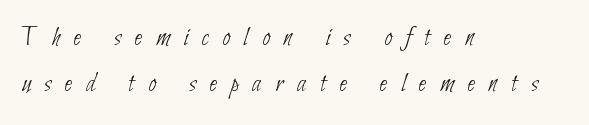
Interline gaps are of average width in this sample. Unlike a traditional serif, this face leaves its strokes unadorned. You could not count columns in this text — the font is proportionally spaced. Anything drawn beneath the words? Only blank space. No heavy texture on the line: the type isn't bold.
